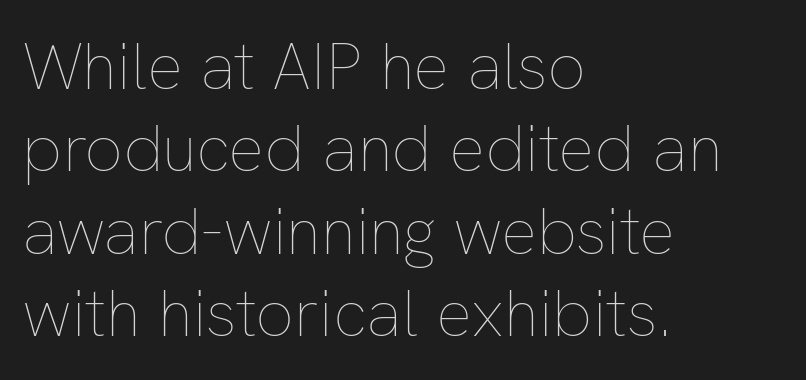
Q: Is the text bold? A: No.
Q: Is the text italic (slanted)? A: No, it is upright.
Q: Is the text underlined? A: No.
Q: How is the paragraph aligned? A: Left-aligned.
Q: Is the spacing between letters normal or unusually wide? A: Normal.
Q: Width (condensed, normal, or wide)? A: Normal.
Q: Stroke contrast? A: Low.
Q: x-height? A: Medium.
Q: Monospaced? A: No.
